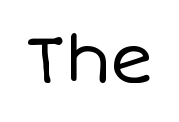
The image shows 66 px regular-weight type, upright; set normal letter spacing, not underlined; low stroke contrast and a large x-height.
